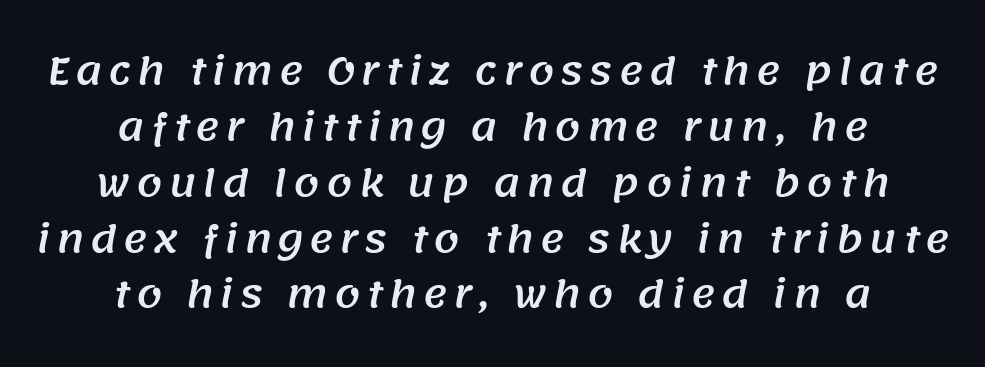
Q: Is the typeface a serif or a sans-serif typeface? A: Sans-serif.
Q: Is the text underlined? A: No.
Q: How is the paragraph aligned? A: Centered.
Q: Is the spacing between lines tight, normal or loose? A: Normal.
Q: Width (condensed, normal, or wide)? A: Normal.
Q: Stroke contrast? A: Medium.
Q: x-height? A: Large.
Q: Monospaced? A: No.
